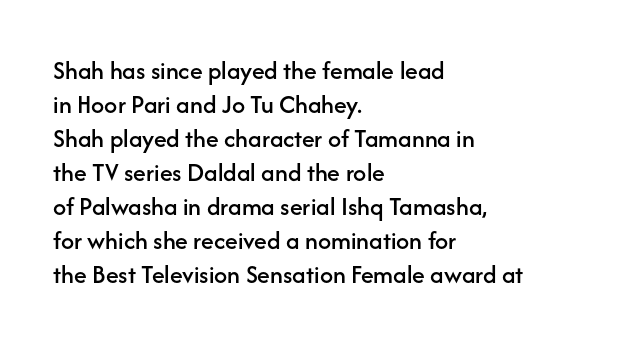
The passage is arranged the way most books set body copy — flush left. This is roman type, the default non-slanted kind. The rows are spaced the way most documents space them. The letterforms sit shoulder to shoulder at normal distance. Honestly, there is no underline to notice here at all.
